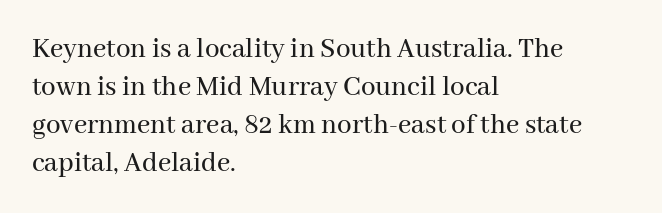
Descenders hang freely into open space. The face used here is proportionally spaced, like ordinary book or web type. Vertical spacing — default. Does the copy run flush right? No — it runs flush left. Do the letters lean? They stand straight.
